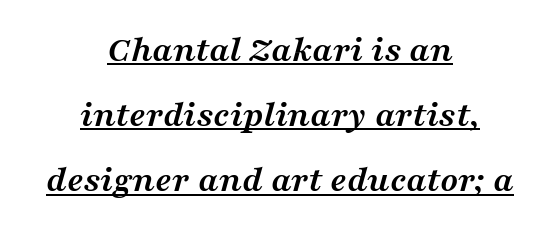
{"serif": "yes", "italic": "yes", "lean": "right", "slant_degrees": 16, "bold": "yes", "weight": "semibold", "width": "wide", "stroke_contrast": "medium", "x_height": "medium", "monospaced": "no", "underline": "yes", "align": "center", "line_spacing_ratio": 1.76, "letter_spacing": "normal", "letter_spacing_em": 0.0, "glyph_px": 37}
